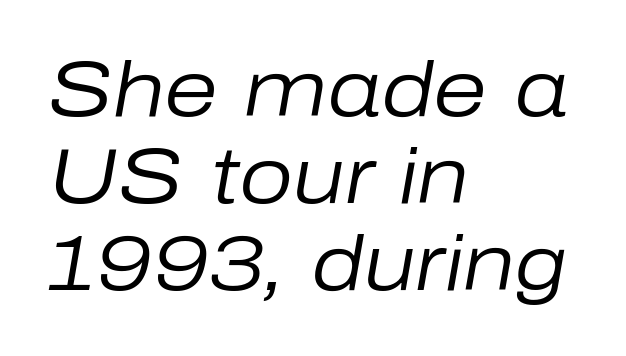
{"italic": "yes", "lean": "right", "slant_degrees": 10, "bold": "no", "weight": "regular", "width": "normal", "stroke_contrast": "low", "x_height": "medium", "monospaced": "no", "underline": "no", "align": "left", "line_spacing": "tight", "line_spacing_ratio": 1.13, "letter_spacing": "normal", "letter_spacing_em": 0.0, "glyph_px": 77}
